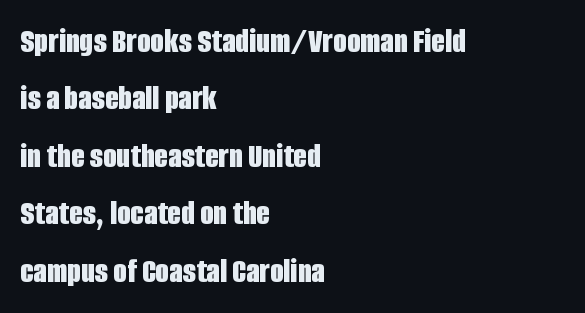
{"serif": "no", "italic": "no", "bold": "yes", "weight": "bold", "width": "condensed", "stroke_contrast": "low", "x_height": "large", "monospaced": "no", "underline": "no", "align": "left", "line_spacing": "normal", "line_spacing_ratio": 1.64, "letter_spacing": "normal", "letter_spacing_em": 0.0, "glyph_px": 35}
